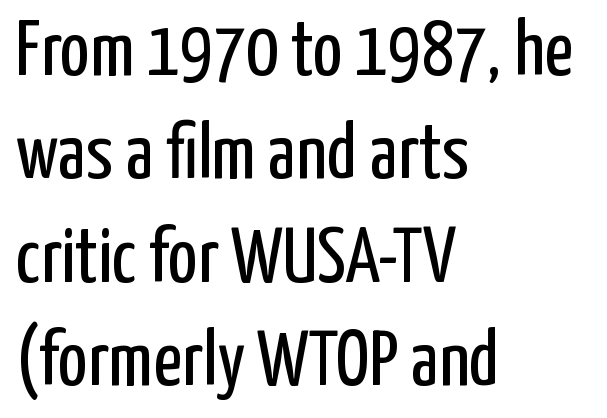
Q: Is the text bold? A: No.
Q: Is the text italic (slanted)? A: No, it is upright.
Q: Is the typeface a serif or a sans-serif typeface? A: Sans-serif.
Q: Is the text underlined? A: No.
Q: How is the paragraph aligned? A: Left-aligned.
Q: Is the spacing between letters normal or unusually wide? A: Normal.
Q: Is the spacing between lines tight, normal or loose? A: Normal.
Q: Width (condensed, normal, or wide)? A: Condensed.
Q: Stroke contrast? A: Low.
Q: x-height? A: Medium.
Q: Monospaced? A: No.
